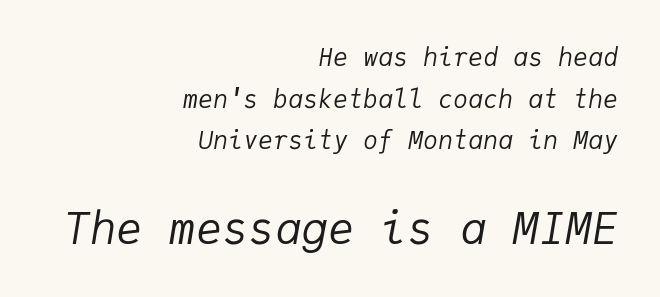
In this sample the second text group is rendered at the bigger scale. How are the letters spaced? Ordinarily, with no added tracking. All the whitespace from short lines collects on the left. No heavy texture on the line: the type isn't bold. A typesetter would call this leading conventional body-copy spacing.
